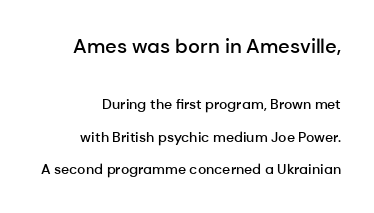
The image shows 20 px text type, upright; set right-aligned, loose line spacing (2.32x), normal letter spacing, not underlined; the first (top) block is 1.43x larger.
